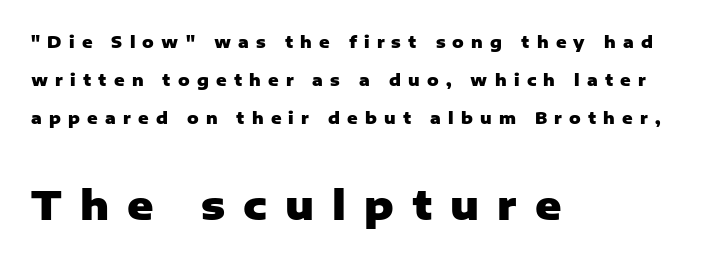
{"serif": "no", "italic": "no", "bold": "yes", "weight": "heavy", "width": "normal", "stroke_contrast": "low", "x_height": "medium", "monospaced": "no", "underline": "no", "align": "left", "line_spacing": "loose", "line_spacing_ratio": 2.39, "letter_spacing": "wide", "letter_spacing_em": 0.45, "larger_block": "second", "size_ratio": 2.5, "glyph_px": 40}
